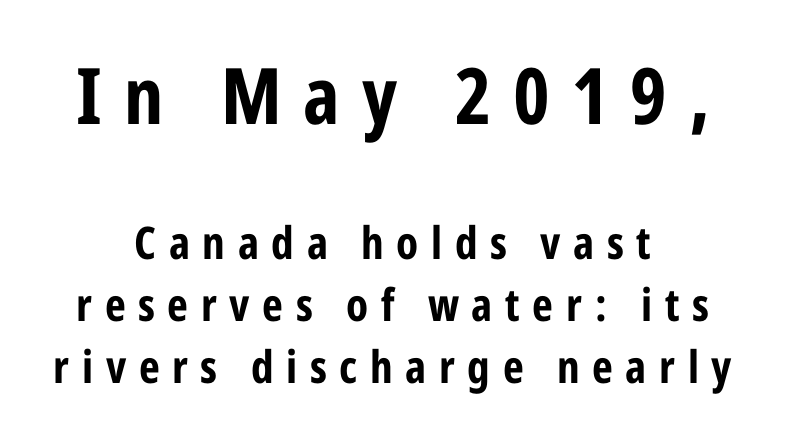
{"serif": "no", "italic": "no", "bold": "yes", "weight": "bold", "width": "condensed", "stroke_contrast": "low", "x_height": "medium", "monospaced": "no", "underline": "no", "align": "center", "line_spacing": "normal", "line_spacing_ratio": 1.38, "letter_spacing": "wide", "letter_spacing_em": 0.28, "larger_block": "first", "size_ratio": 1.73, "glyph_px": 78}
